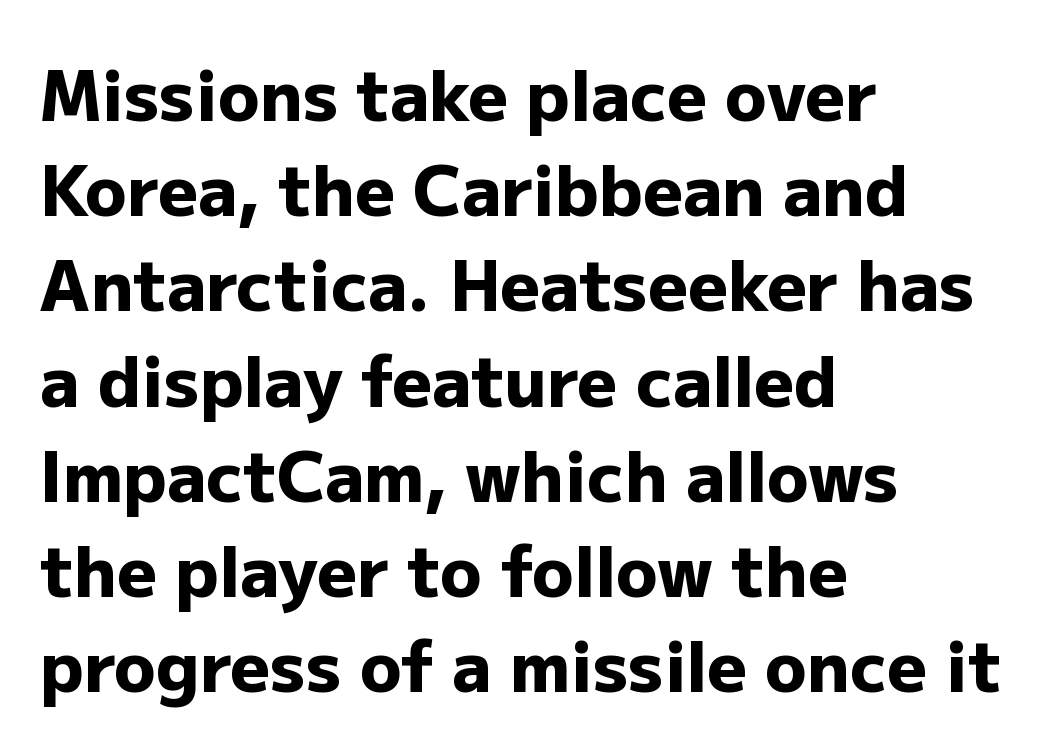
Q: Is the text bold? A: Yes.
Q: Is the text italic (slanted)? A: No, it is upright.
Q: Is the typeface a serif or a sans-serif typeface? A: Sans-serif.
Q: Is the text underlined? A: No.
Q: How is the paragraph aligned? A: Left-aligned.
Q: Is the spacing between letters normal or unusually wide? A: Normal.
Q: Is the spacing between lines tight, normal or loose? A: Normal.
Q: Width (condensed, normal, or wide)? A: Normal.
Q: Stroke contrast? A: Low.
Q: x-height? A: Medium.
Q: Monospaced? A: No.
